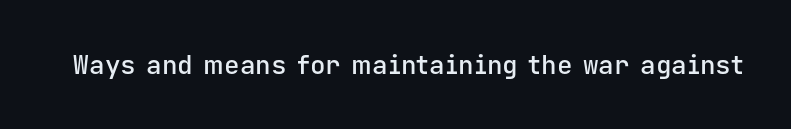
Q: Is the text bold? A: Semi-bold.
Q: Is the text italic (slanted)? A: No, it is upright.
Q: Is the text underlined? A: No.
Q: Is the spacing between letters normal or unusually wide? A: Normal.
